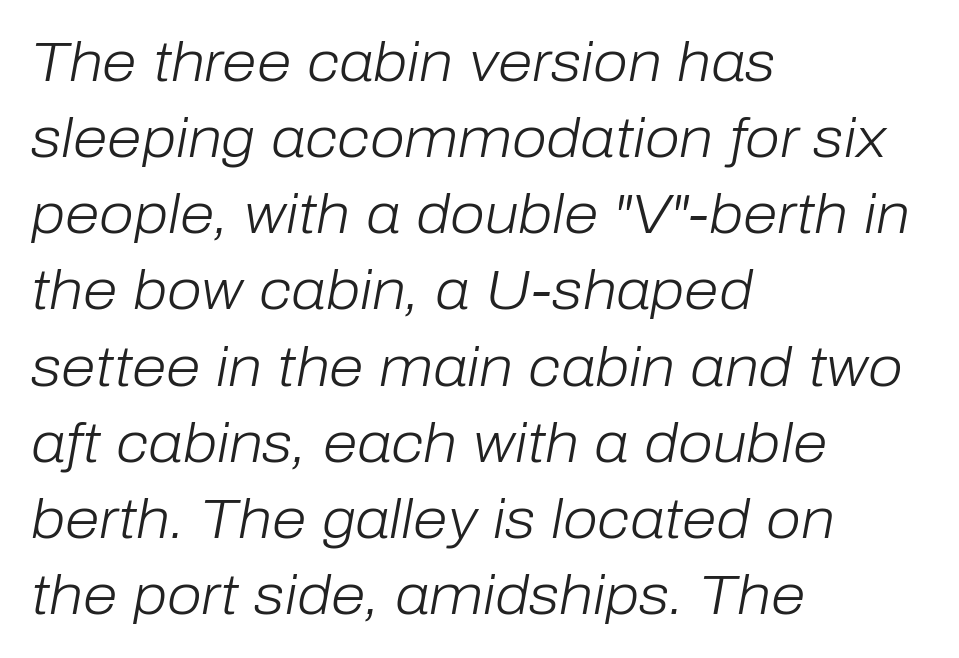
Q: Is the text bold? A: No.
Q: Is the text italic (slanted)? A: Yes, it leans right by about 10 degrees.
Q: Is the text underlined? A: No.
Q: How is the paragraph aligned? A: Left-aligned.
Q: Is the spacing between letters normal or unusually wide? A: Normal.
Q: Is the spacing between lines tight, normal or loose? A: Normal.
Q: Width (condensed, normal, or wide)? A: Normal.
Q: Stroke contrast? A: Low.
Q: x-height? A: Medium.
Q: Monospaced? A: No.
